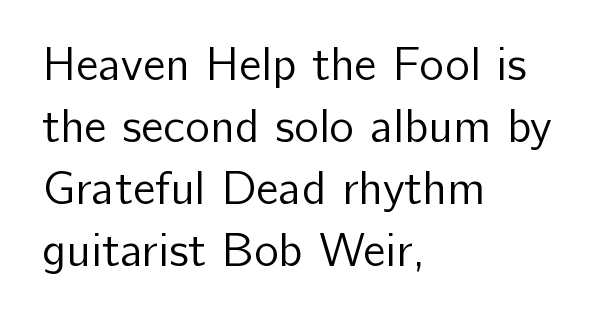
{"serif": "no", "italic": "no", "bold": "no", "weight": "regular", "width": "normal", "stroke_contrast": "low", "x_height": "medium", "monospaced": "no", "underline": "no", "align": "left", "line_spacing": "normal", "line_spacing_ratio": 1.32, "letter_spacing": "normal", "letter_spacing_em": 0.0, "glyph_px": 47}
